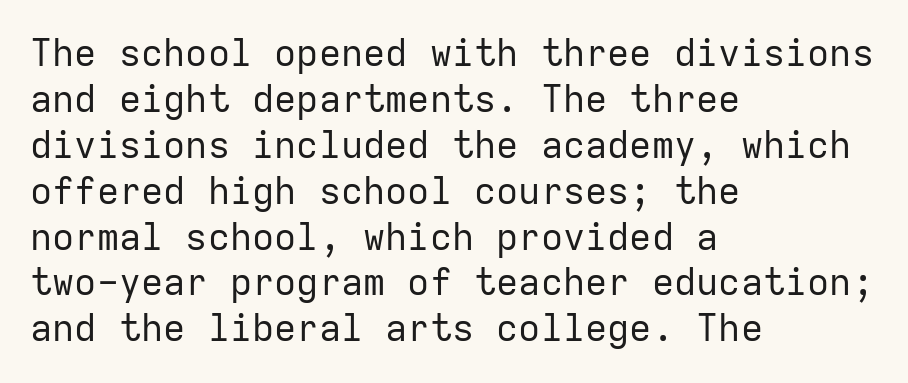
Honestly, the letter spacing is just normal — you wouldn't notice it. Which margin do the lines hug? The left one — the right edge is uneven. Bold? No — there's no thickening of the strokes. Spacing verdict: monospaced, one width for all characters. The text was rendered using a sans face with plain stroke endings.
